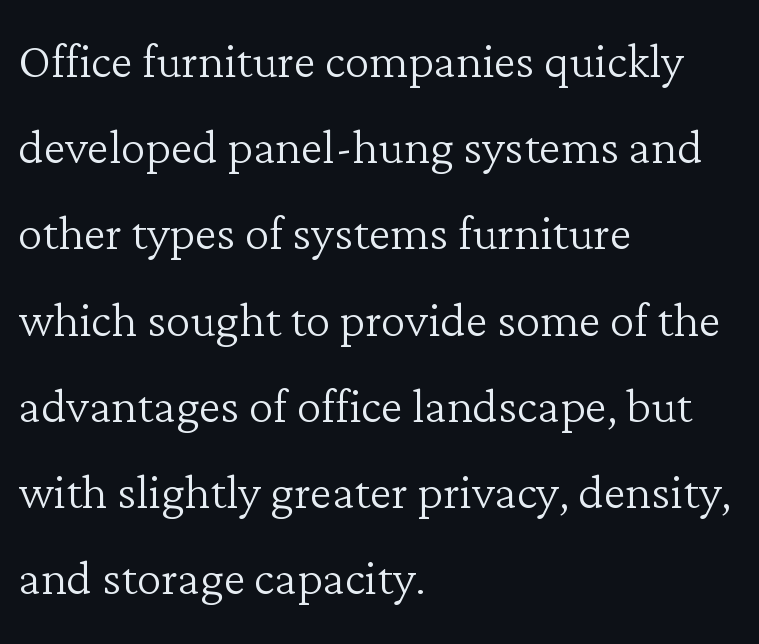
Q: Is the text bold? A: No.
Q: Is the text italic (slanted)? A: No, it is upright.
Q: Is the typeface a serif or a sans-serif typeface? A: Serif.
Q: Is the text underlined? A: No.
Q: How is the paragraph aligned? A: Left-aligned.
Q: Is the spacing between letters normal or unusually wide? A: Normal.
Q: Is the spacing between lines tight, normal or loose? A: Normal.
Q: Width (condensed, normal, or wide)? A: Normal.
Q: Stroke contrast? A: Low.
Q: x-height? A: Medium.
Q: Monospaced? A: No.
